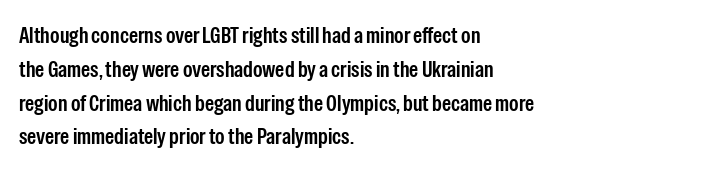
The image shows 23 px text type, upright; set left-aligned, normal line spacing (1.47x), normal letter spacing, not underlined.
